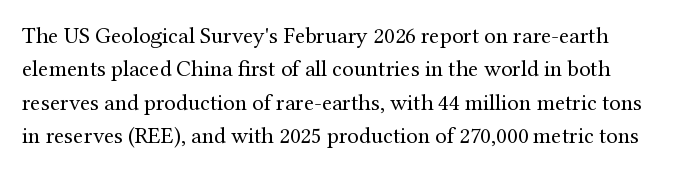
{"italic": "no", "bold": "no", "underline": "no", "line_spacing": "normal", "line_spacing_ratio": 1.45, "letter_spacing": "normal", "letter_spacing_em": 0.0, "glyph_px": 23}
